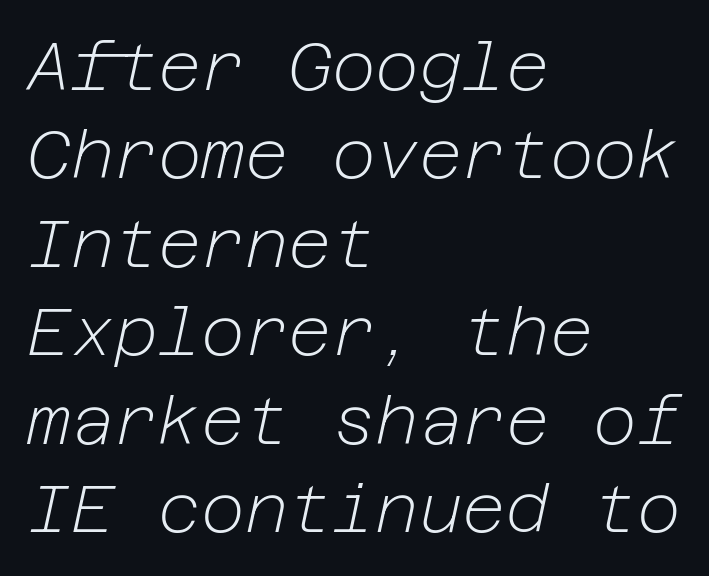
Q: Is the text bold? A: No.
Q: Is the text italic (slanted)? A: Yes, it leans right by about 12 degrees.
Q: Is the text underlined? A: No.
Q: How is the paragraph aligned? A: Left-aligned.
Q: Is the spacing between letters normal or unusually wide? A: Normal.
Q: Is the spacing between lines tight, normal or loose? A: Normal.
Q: Width (condensed, normal, or wide)? A: Normal.
Q: Stroke contrast? A: Low.
Q: x-height? A: Medium.
